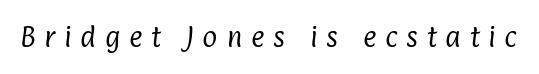
Stems and bowls with no extra thickness — not bold. How are the letters spaced? Widely, with obvious added tracking. The zone under the glyphs is completely vacant.
